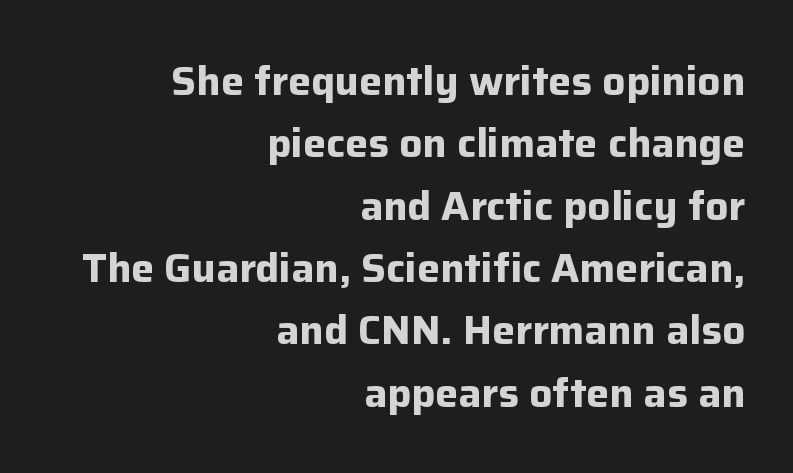
Q: Is the text bold? A: Yes.
Q: Is the text italic (slanted)? A: No, it is upright.
Q: Is the typeface a serif or a sans-serif typeface? A: Sans-serif.
Q: Is the text underlined? A: No.
Q: How is the paragraph aligned? A: Right-aligned.
Q: Is the spacing between letters normal or unusually wide? A: Normal.
Q: Is the spacing between lines tight, normal or loose? A: Normal.
Q: Width (condensed, normal, or wide)? A: Normal.
Q: Stroke contrast? A: Low.
Q: x-height? A: Medium.
Q: Monospaced? A: No.
